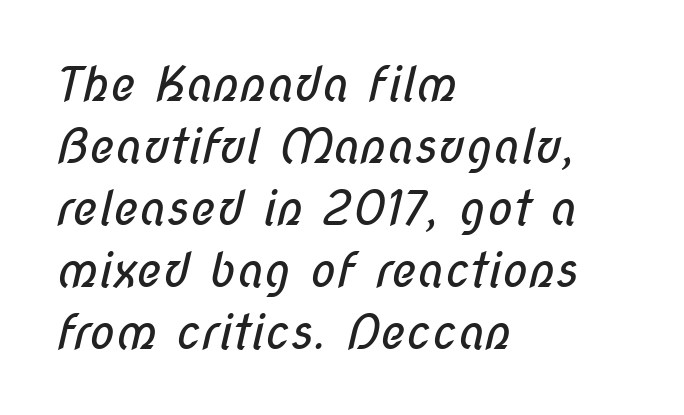
Spacing verdict: proportional, widths tailored to each character. Successive baselines arrive at the customary interval. Each stroke keeps to a modest, everyday thickness or less. This sample is left-justified, so line endings fall wherever the words run out.
